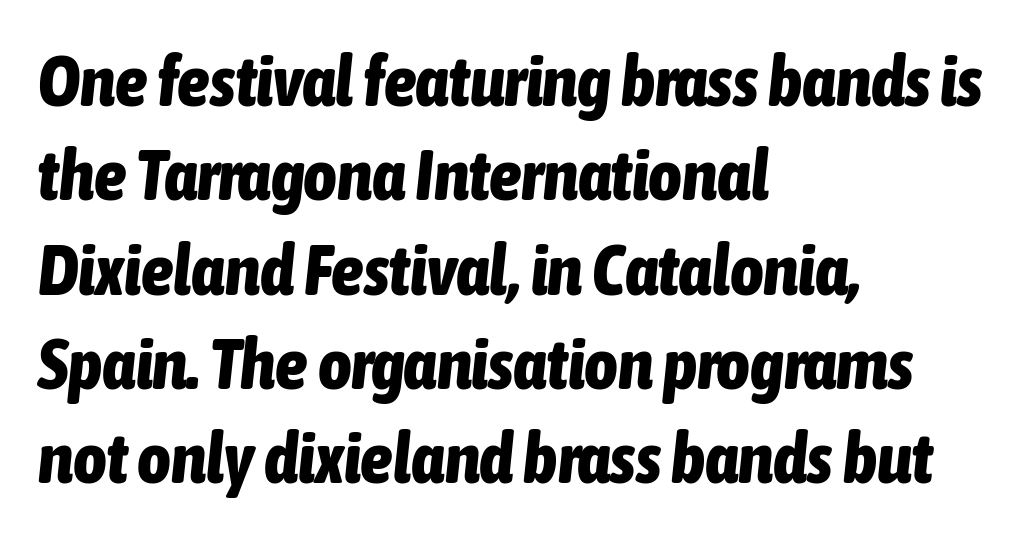
{"italic": "yes", "lean": "right", "slant_degrees": 6, "bold": "yes", "weight": "bold", "width": "condensed", "stroke_contrast": "low", "x_height": "medium", "monospaced": "no", "underline": "no", "align": "left", "line_spacing": "normal", "line_spacing_ratio": 1.31, "letter_spacing": "normal", "letter_spacing_em": 0.0, "glyph_px": 72}
